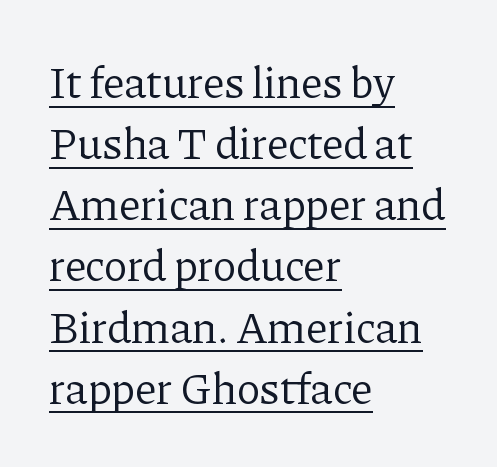
This block has exactly the height ordinary leading produces. Characters follow at the spacing the type designer built in. This rendering employs a face with finishing strokes, i.e., a serif. These glyphs show unthickened strokes, regular width or finer. This is roman type, the default non-slanted kind.
